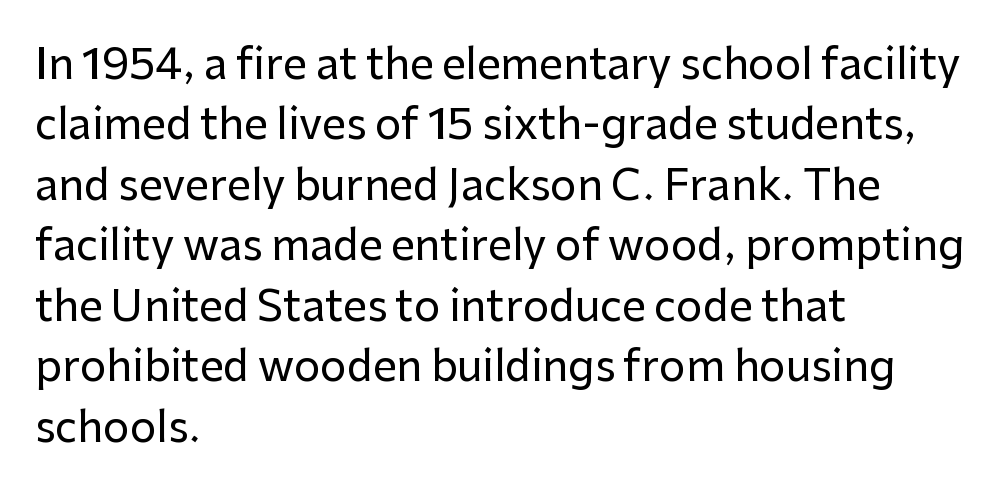
{"serif": "no", "italic": "no", "width": "normal", "stroke_contrast": "low", "x_height": "medium", "monospaced": "no", "underline": "no", "align": "left", "line_spacing": "normal", "line_spacing_ratio": 1.44, "letter_spacing": "normal", "letter_spacing_em": 0.0, "glyph_px": 42}
